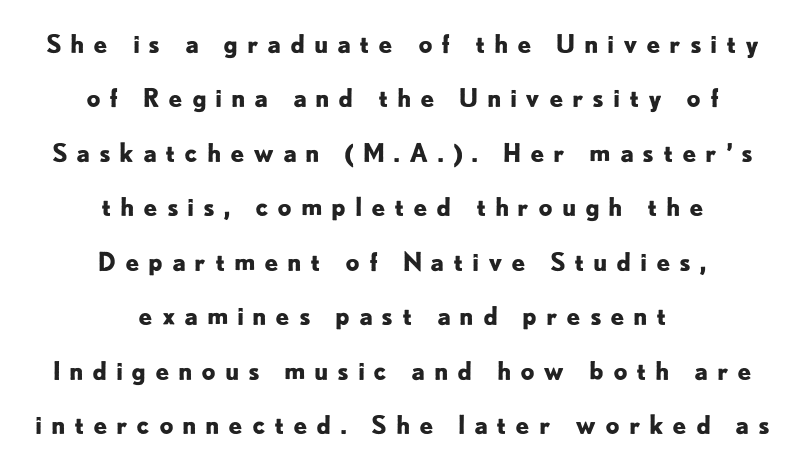
I'd describe the lettering as bold — thick and assertive. Descenders hang freely into open space. Look at the tracking — it's clearly loosened, letters drifting apart. The lines are quadded center. Vertically, the passage feels expansive, rows floating well apart. In terms of posture, this sample is upright.
